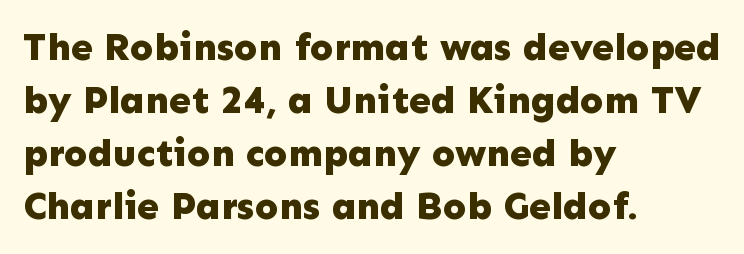
The image shows 39 px bold sans-serif type, upright; set left-aligned, normal line spacing (1.36x), normal letter spacing, not underlined; low stroke contrast and a medium x-height.
